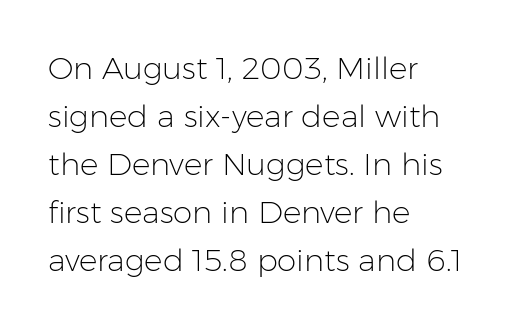
Q: Is the text bold? A: No.
Q: Is the text italic (slanted)? A: No, it is upright.
Q: Is the typeface a serif or a sans-serif typeface? A: Sans-serif.
Q: Is the text underlined? A: No.
Q: How is the paragraph aligned? A: Left-aligned.
Q: Is the spacing between letters normal or unusually wide? A: Normal.
Q: Is the spacing between lines tight, normal or loose? A: Normal.
Q: Width (condensed, normal, or wide)? A: Normal.
Q: Stroke contrast? A: Low.
Q: x-height? A: Medium.
Q: Monospaced? A: No.
